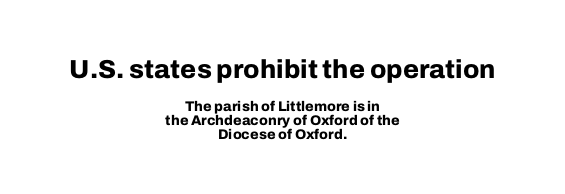
The image shows 26 px bold type, upright; set centered, tight line spacing (0.98x), normal letter spacing, not underlined; the first (top) block is 1.86x larger.
